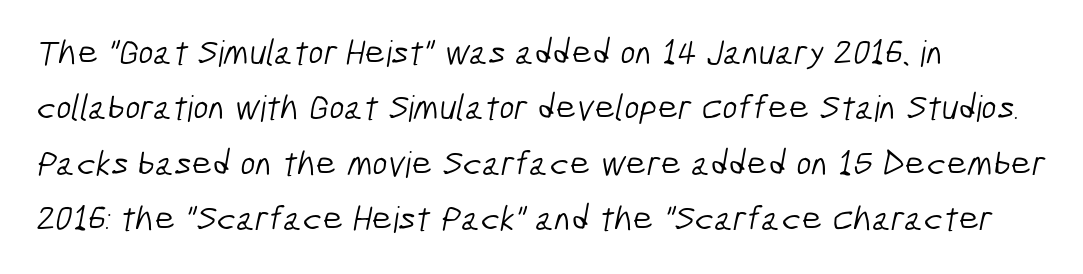
The image shows 36 px light, condensed sans-serif type; set left-aligned, normal line spacing (1.54x), normal letter spacing, not underlined; low stroke contrast and a medium x-height.
